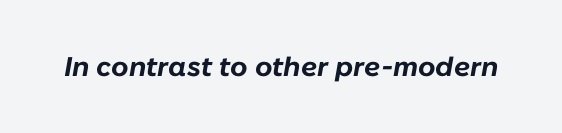
Q: Is the text bold? A: Yes.
Q: Is the text italic (slanted)? A: Yes, it leans right by about 10 degrees.
Q: Is the text underlined? A: No.
Q: Is the spacing between letters normal or unusually wide? A: Normal.
